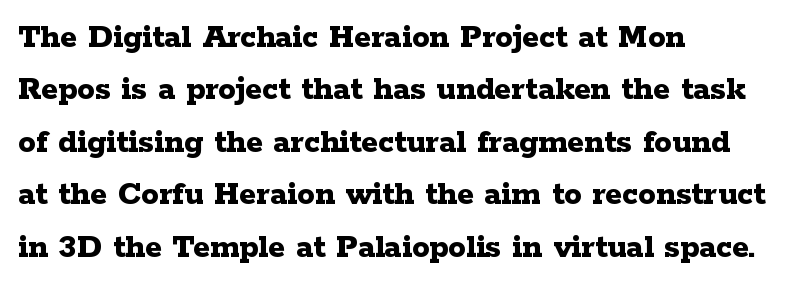
Q: Is the text bold? A: Yes.
Q: Is the text italic (slanted)? A: No, it is upright.
Q: Is the typeface a serif or a sans-serif typeface? A: Serif.
Q: Is the text underlined? A: No.
Q: How is the paragraph aligned? A: Left-aligned.
Q: Is the spacing between letters normal or unusually wide? A: Normal.
Q: Is the spacing between lines tight, normal or loose? A: Normal.
Q: Width (condensed, normal, or wide)? A: Wide.
Q: Stroke contrast? A: Low.
Q: x-height? A: Medium.
Q: Monospaced? A: No.
